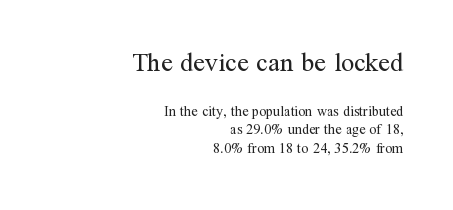
The image shows 26 px text type, upright; set right-aligned, normal line spacing (1.31x), normal letter spacing, not underlined; the first (top) block is 1.86x larger.
